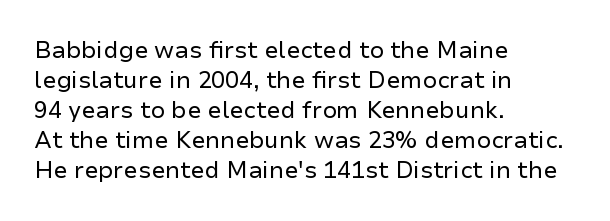
{"italic": "no", "bold": "no", "underline": "no", "align": "left", "line_spacing": "normal", "line_spacing_ratio": 1.3, "letter_spacing": "normal", "letter_spacing_em": 0.0, "glyph_px": 23}
